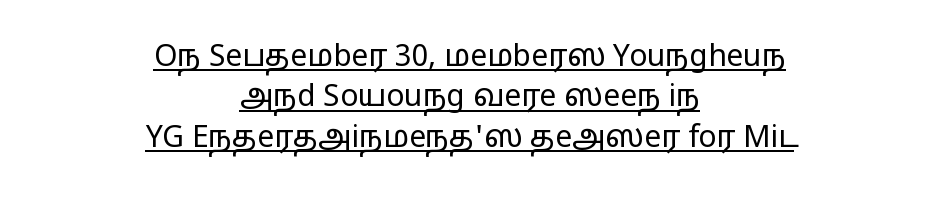
The image shows 30 px regular-weight, wide sans-serif type, upright; set centered, normal line spacing (1.35x), normal letter spacing, underlined; low stroke contrast and a medium x-height.
